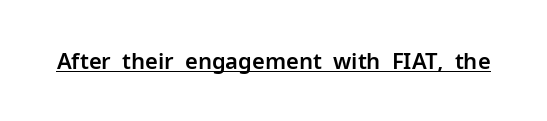
The image shows 22 px text type, upright; set normal letter spacing, underlined.
